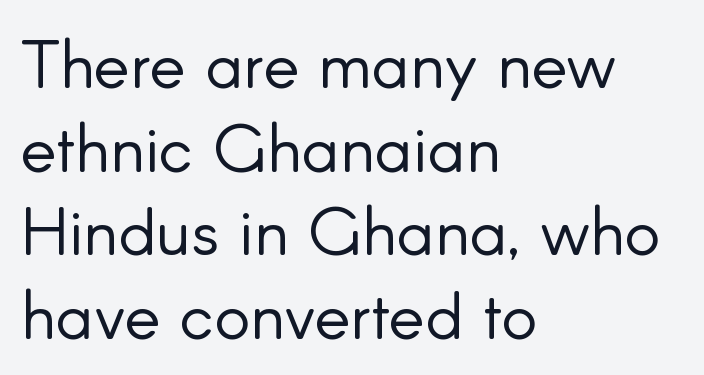
Weight class: somewhere from thin through regular. Beneath every word, the page is bare. Is this a sans? Yes — the strokes have no serifs. The typography opts for an upright posture over an oblique one. Do the characters align in a grid? No, the font is proportional.
